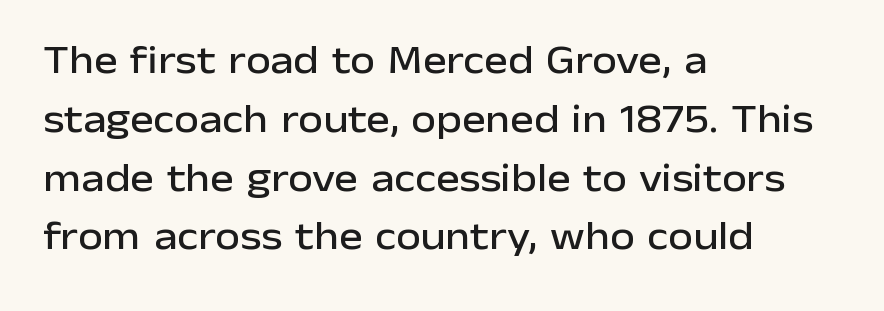
Regarding serifs, this sample does without them. The lines are quadded left. The axis of the letterforms is exactly vertical. One glance says typical: line gaps are just what's usual. The area under the type is left untouched. Spacing verdict: proportional, widths tailored to each character.
